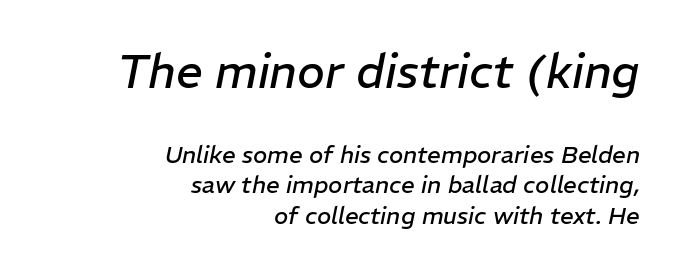
{"italic": "yes", "lean": "right", "slant_degrees": 11, "bold": "no", "weight": "regular", "width": "normal", "stroke_contrast": "low", "x_height": "medium", "monospaced": "no", "underline": "no", "align": "right", "line_spacing": "normal", "line_spacing_ratio": 1.28, "letter_spacing": "normal", "letter_spacing_em": 0.0, "larger_block": "first", "size_ratio": 1.96, "glyph_px": 47}
